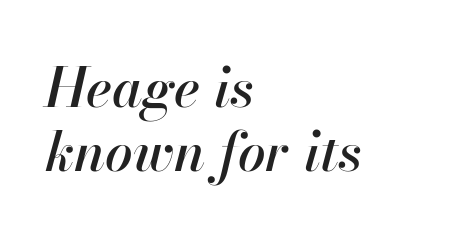
Q: Is the text italic (slanted)? A: Yes, it leans right by about 13 degrees.
Q: Is the text underlined? A: No.
Q: How is the paragraph aligned? A: Left-aligned.
Q: Is the spacing between letters normal or unusually wide? A: Normal.
Q: Width (condensed, normal, or wide)? A: Normal.
Q: Stroke contrast? A: High.
Q: x-height? A: Small.
Q: Monospaced? A: No.
